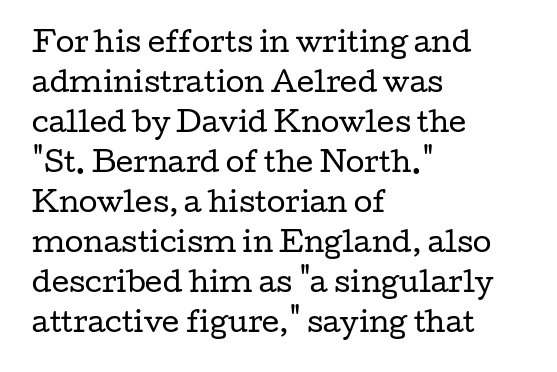
Q: Is the text bold? A: No.
Q: Is the text italic (slanted)? A: No, it is upright.
Q: Is the text underlined? A: No.
Q: How is the paragraph aligned? A: Left-aligned.
Q: Is the spacing between letters normal or unusually wide? A: Normal.
Q: Is the spacing between lines tight, normal or loose? A: Normal.
